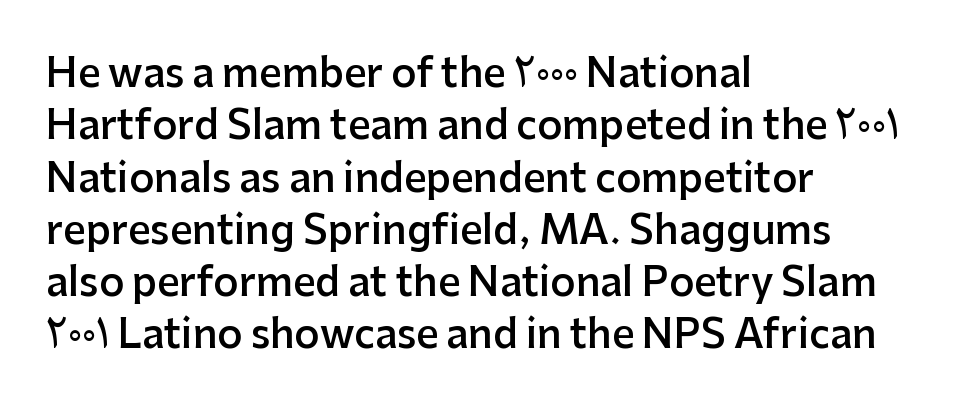
{"serif": "no", "italic": "no", "bold": "semi", "weight": "semibold", "width": "normal", "stroke_contrast": "low", "x_height": "medium", "monospaced": "no", "underline": "no", "align": "left", "line_spacing": "normal", "line_spacing_ratio": 1.34, "letter_spacing": "normal", "letter_spacing_em": 0.0, "glyph_px": 39}
